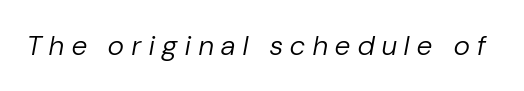
{"italic": "yes", "lean": "right", "slant_degrees": 10, "bold": "no", "weight": "regular", "width": "normal", "stroke_contrast": "low", "x_height": "medium", "monospaced": "no", "underline": "no", "letter_spacing": "wide", "letter_spacing_em": 0.28, "glyph_px": 28}
